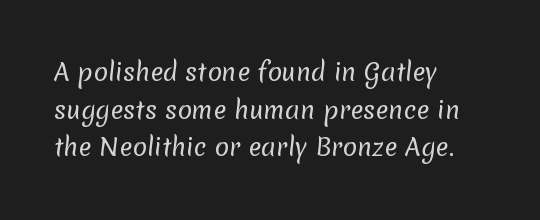
{"bold": "no", "underline": "no", "align": "left", "line_spacing": "normal", "line_spacing_ratio": 1.57, "letter_spacing": "normal", "letter_spacing_em": 0.0, "glyph_px": 24}
